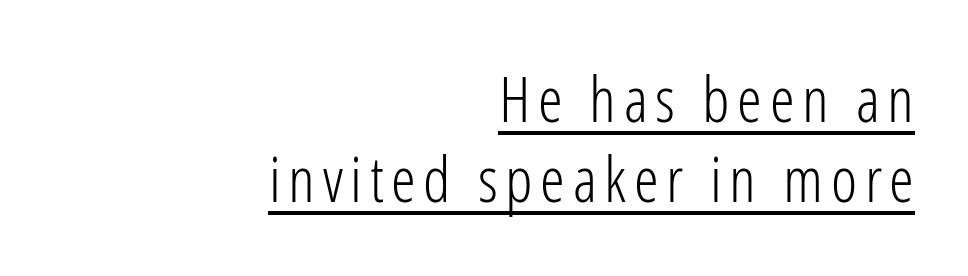
Q: Is the text bold? A: No.
Q: Is the text italic (slanted)? A: No, it is upright.
Q: Is the typeface a serif or a sans-serif typeface? A: Sans-serif.
Q: Is the text underlined? A: Yes.
Q: How is the paragraph aligned? A: Right-aligned.
Q: Is the spacing between lines tight, normal or loose? A: Normal.
Q: Width (condensed, normal, or wide)? A: Condensed.
Q: Stroke contrast? A: Low.
Q: x-height? A: Medium.
Q: Monospaced? A: No.
